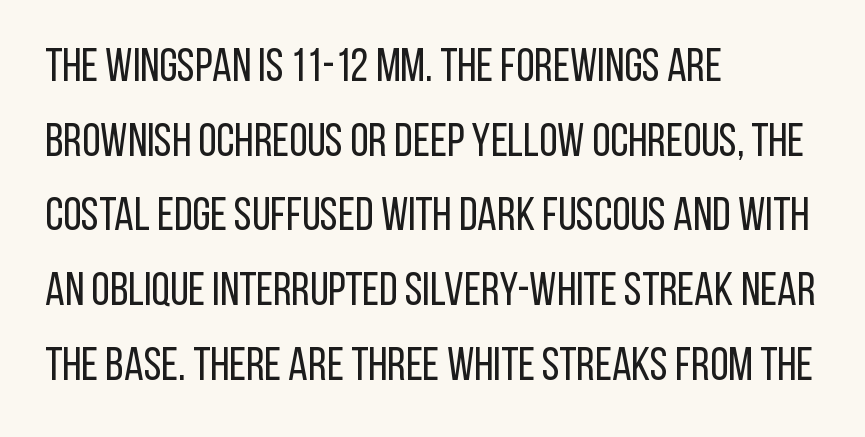
Q: Is the text bold? A: No.
Q: Is the text italic (slanted)? A: No, it is upright.
Q: Is the typeface a serif or a sans-serif typeface? A: Sans-serif.
Q: Is the text underlined? A: No.
Q: How is the paragraph aligned? A: Left-aligned.
Q: Is the spacing between letters normal or unusually wide? A: Normal.
Q: Is the spacing between lines tight, normal or loose? A: Normal.
Q: Width (condensed, normal, or wide)? A: Condensed.
Q: Stroke contrast? A: Low.
Q: x-height? A: Large.
Q: Monospaced? A: No.
